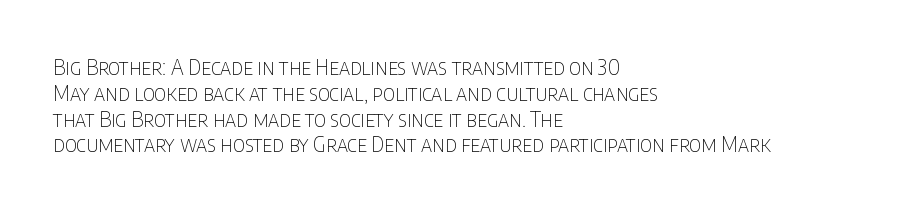
The image shows 21 px text type, upright; set left-aligned, line spacing 1.23x, normal letter spacing, not underlined.
